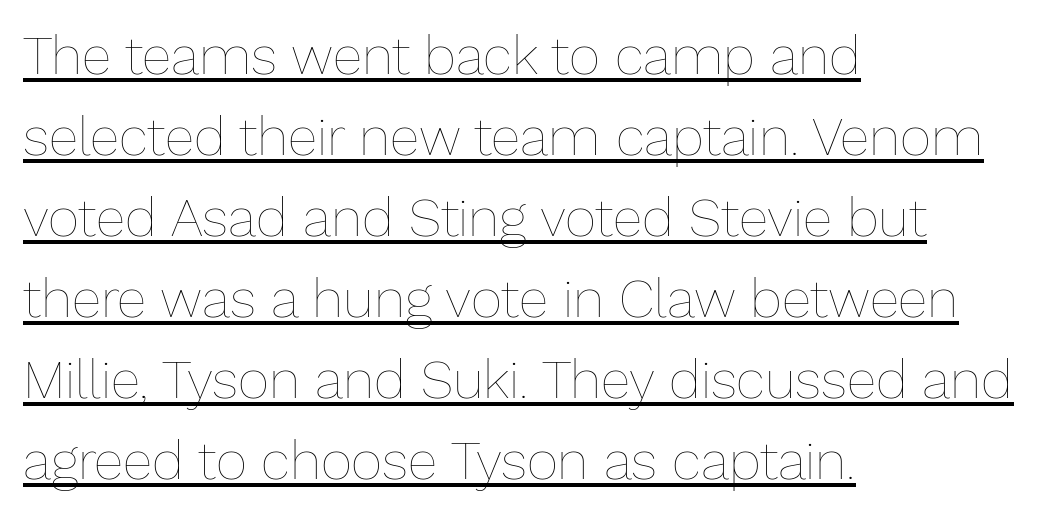
Q: Is the text bold? A: No.
Q: Is the text italic (slanted)? A: No, it is upright.
Q: Is the text underlined? A: Yes.
Q: How is the paragraph aligned? A: Left-aligned.
Q: Is the spacing between letters normal or unusually wide? A: Normal.
Q: Is the spacing between lines tight, normal or loose? A: Normal.
Q: Width (condensed, normal, or wide)? A: Normal.
Q: Stroke contrast? A: Low.
Q: x-height? A: Medium.
Q: Monospaced? A: No.
